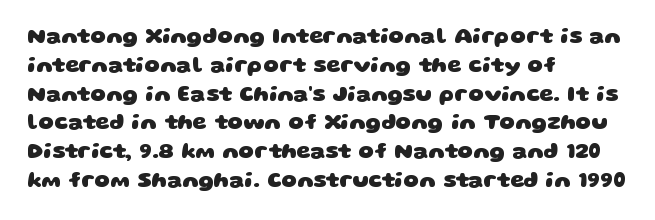
The passage shown is not underscored anywhere. Does the copy run flush right? No — it runs flush left. The rendering keeps characters at their native spacing. Caption: bold face, heavy strokes. Leading matches the norm, producing a regular column.
